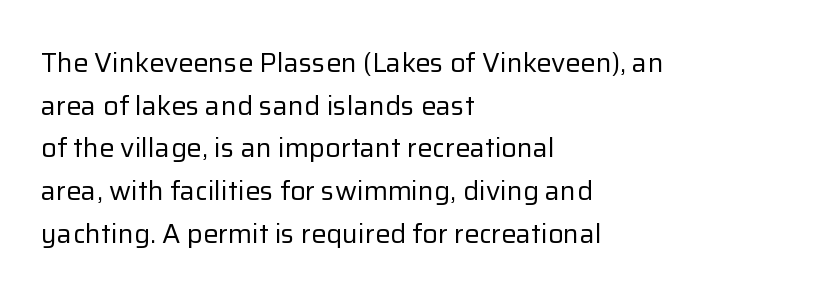
The image shows 27 px text type, upright; set left-aligned, normal line spacing (1.58x), normal letter spacing, not underlined.
